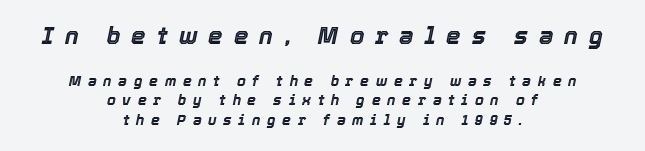
The image shows 23 px text type, italic (leaning right); set centered, normal line spacing (1.38x), unusually wide letter spacing (+0.48 em), not underlined; the first (top) block is 1.64x larger.
